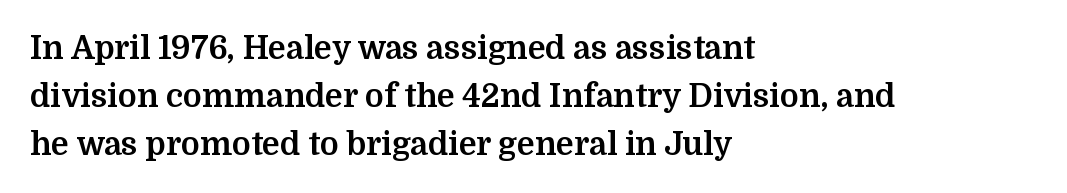
Vertically, the passage feels balanced, rows spaced as you'd expect. You could not count columns in this text — the font is proportionally spaced. The setting favours the left margin, as ordinary paragraphs usually do. Honestly, the letter spacing is just normal — you wouldn't notice it.
